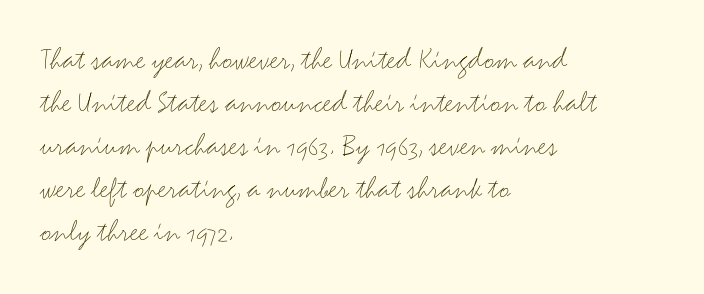
Q: Is the text bold? A: No.
Q: Is the text italic (slanted)? A: Yes.
Q: Is the typeface a serif or a sans-serif typeface? A: Sans-serif.
Q: Is the text underlined? A: No.
Q: How is the paragraph aligned? A: Left-aligned.
Q: Is the spacing between letters normal or unusually wide? A: Normal.
Q: Is the spacing between lines tight, normal or loose? A: Normal.
Q: Width (condensed, normal, or wide)? A: Wide.
Q: Stroke contrast? A: Medium.
Q: x-height? A: Small.
Q: Monospaced? A: No.
